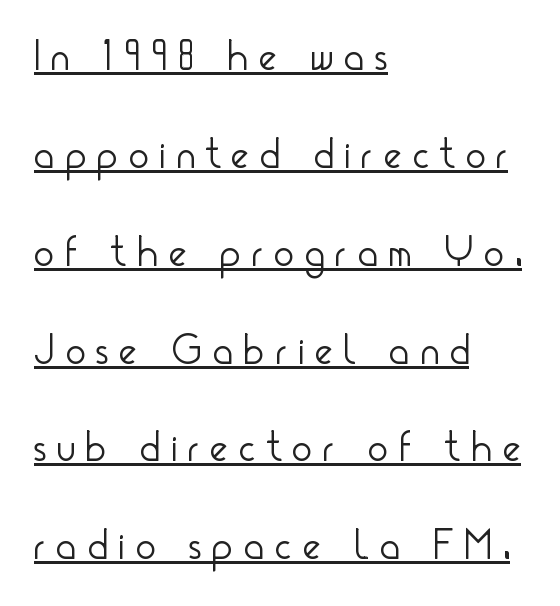
Q: Is the text bold? A: No.
Q: Is the text italic (slanted)? A: No, it is upright.
Q: Is the typeface a serif or a sans-serif typeface? A: Sans-serif.
Q: Is the text underlined? A: Yes.
Q: How is the paragraph aligned? A: Left-aligned.
Q: Is the spacing between letters normal or unusually wide? A: Unusually wide.
Q: Is the spacing between lines tight, normal or loose? A: Loose.
Q: Width (condensed, normal, or wide)? A: Condensed.
Q: Stroke contrast? A: Low.
Q: x-height? A: Small.
Q: Monospaced? A: No.
